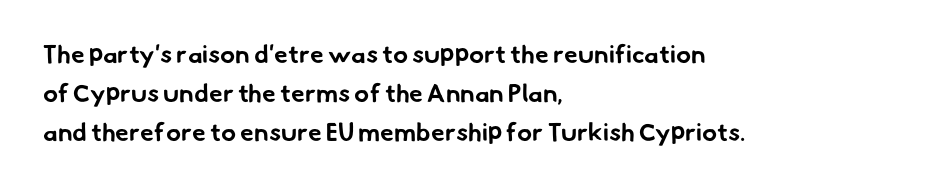
Q: Is the text bold? A: Yes.
Q: Is the text underlined? A: No.
Q: How is the paragraph aligned? A: Left-aligned.
Q: Is the spacing between letters normal or unusually wide? A: Normal.
Q: Is the spacing between lines tight, normal or loose? A: Normal.
